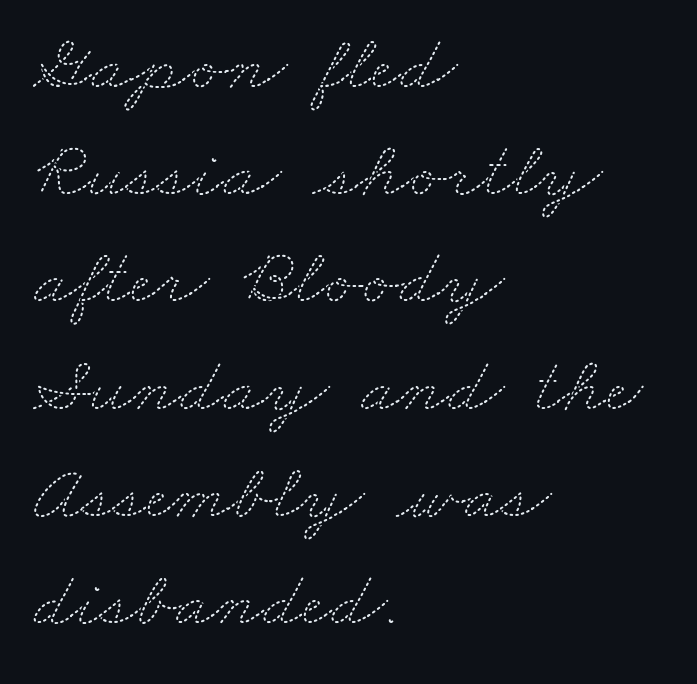
Caption: standard tracking, unaltered. Alignment: flush left. Weight: in the light-to-regular range. Underlining? Definitely not there. The designer left line spacing at the default.
